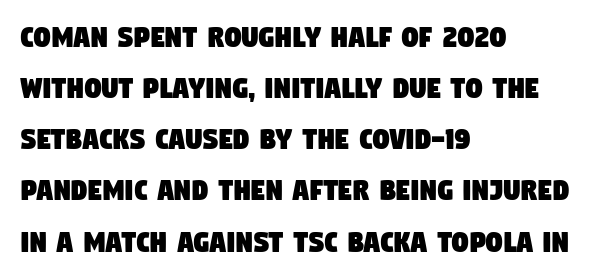
Honestly, there is no underline to notice here at all. These lines are rendered in a variable-pitch font. Horizontal bands of white between lines are of average thickness. In CSS terms this would be text-align: left.
